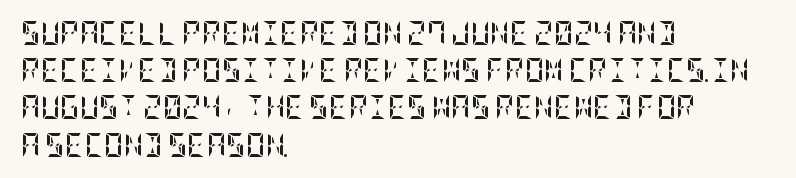
The image shows 24 px bold type, upright; set left-aligned, normal line spacing (1.55x), normal letter spacing, not underlined.
